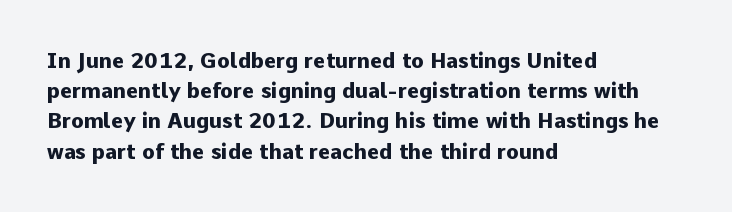
{"italic": "no", "bold": "yes", "underline": "no", "align": "left", "line_spacing": "normal", "line_spacing_ratio": 1.44, "letter_spacing": "normal", "letter_spacing_em": 0.0, "glyph_px": 21}
